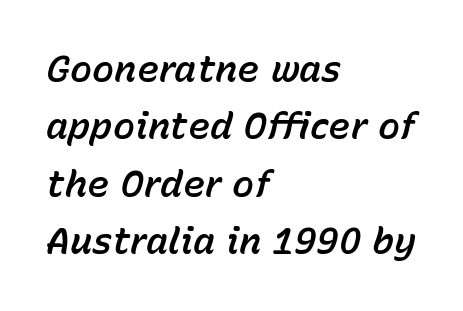
Q: Is the text italic (slanted)? A: Yes, it leans right by about 15 degrees.
Q: Is the text underlined? A: No.
Q: How is the paragraph aligned? A: Left-aligned.
Q: Is the spacing between letters normal or unusually wide? A: Normal.
Q: Is the spacing between lines tight, normal or loose? A: Normal.
Q: Width (condensed, normal, or wide)? A: Normal.
Q: Stroke contrast? A: Low.
Q: x-height? A: Medium.
Q: Monospaced? A: No.
